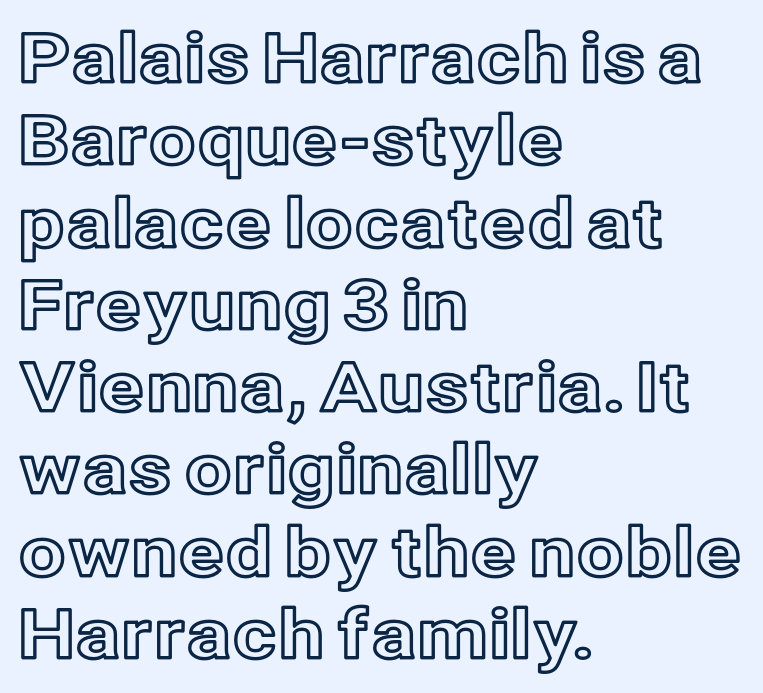
Q: Is the text italic (slanted)? A: No, it is upright.
Q: Is the text underlined? A: No.
Q: How is the paragraph aligned? A: Left-aligned.
Q: Is the spacing between letters normal or unusually wide? A: Normal.
Q: Width (condensed, normal, or wide)? A: Normal.
Q: x-height? A: Medium.
Q: Monospaced? A: No.
